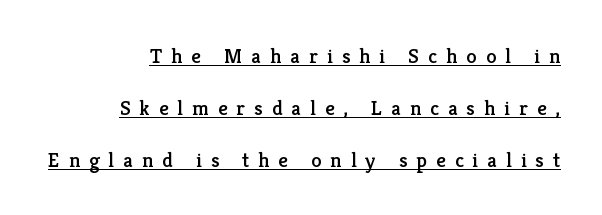
Which margin do the lines hug? The right one — the left edge is uneven. Interline gaps are noticeably wide in this sample. Ascenders rise straight up at ninety degrees. Between one letter and the next there's a generous, obvious gap.
